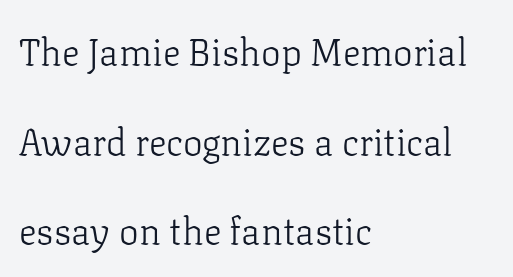
Q: Is the text bold? A: No.
Q: Is the text italic (slanted)? A: No, it is upright.
Q: Is the typeface a serif or a sans-serif typeface? A: Serif.
Q: Is the text underlined? A: No.
Q: How is the paragraph aligned? A: Left-aligned.
Q: Is the spacing between letters normal or unusually wide? A: Normal.
Q: Is the spacing between lines tight, normal or loose? A: Loose.
Q: Width (condensed, normal, or wide)? A: Normal.
Q: Stroke contrast? A: Low.
Q: x-height? A: Medium.
Q: Monospaced? A: No.
